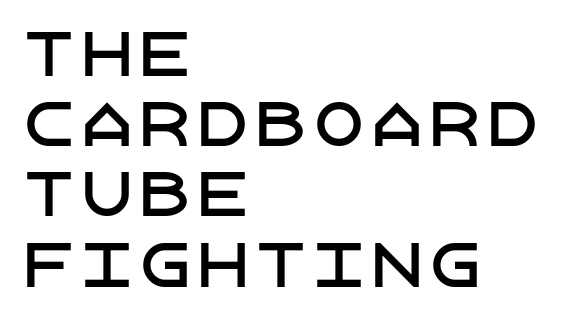
{"serif": "no", "italic": "no", "width": "normal", "stroke_contrast": "low", "x_height": "large", "underline": "no", "align": "left", "line_spacing_ratio": 1.21, "letter_spacing": "normal", "letter_spacing_em": 0.0, "glyph_px": 58}
